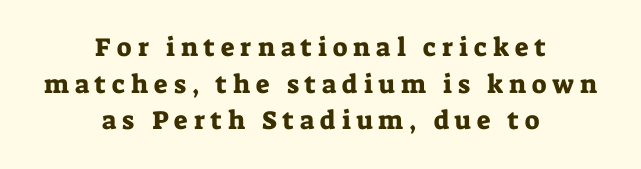
{"italic": "no", "underline": "no", "align": "center", "line_spacing": "normal", "line_spacing_ratio": 1.41, "letter_spacing": "wide", "letter_spacing_em": 0.23, "glyph_px": 26}
